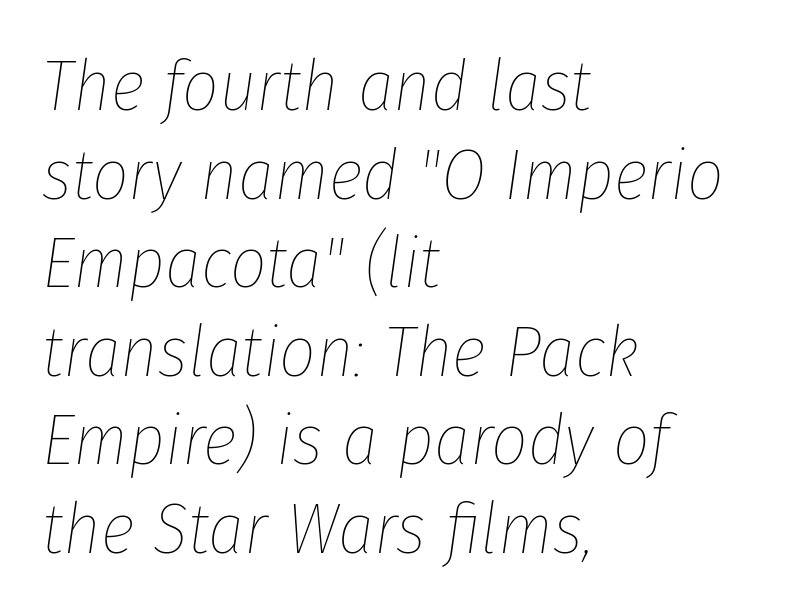
Teacher's note: observe the even left margin — that is flush-left alignment. You can tell it's italic because the verticals aren't actually vertical. You could not count columns in this text — the font is proportionally spaced. The strip under each line holds only bare page.
